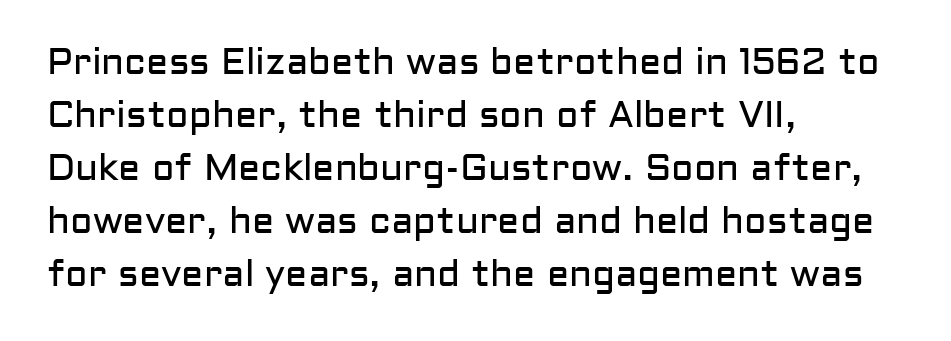
The image shows 37 px regular-weight sans-serif type, upright; set left-aligned, normal line spacing (1.43x), normal letter spacing, not underlined; low stroke contrast and a medium x-height.
